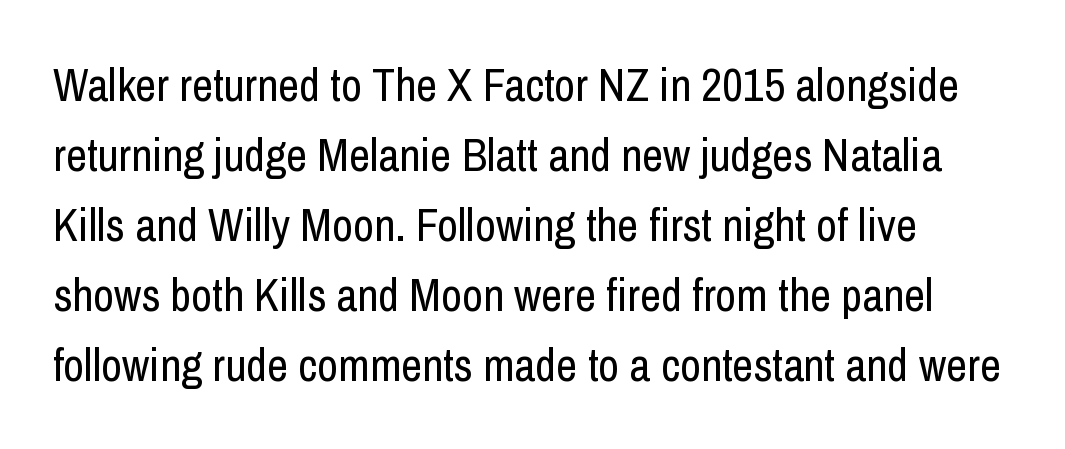
{"serif": "no", "italic": "no", "bold": "no", "weight": "regular", "width": "condensed", "stroke_contrast": "low", "x_height": "medium", "monospaced": "no", "underline": "no", "line_spacing": "normal", "line_spacing_ratio": 1.52, "letter_spacing": "normal", "letter_spacing_em": 0.0, "glyph_px": 46}
